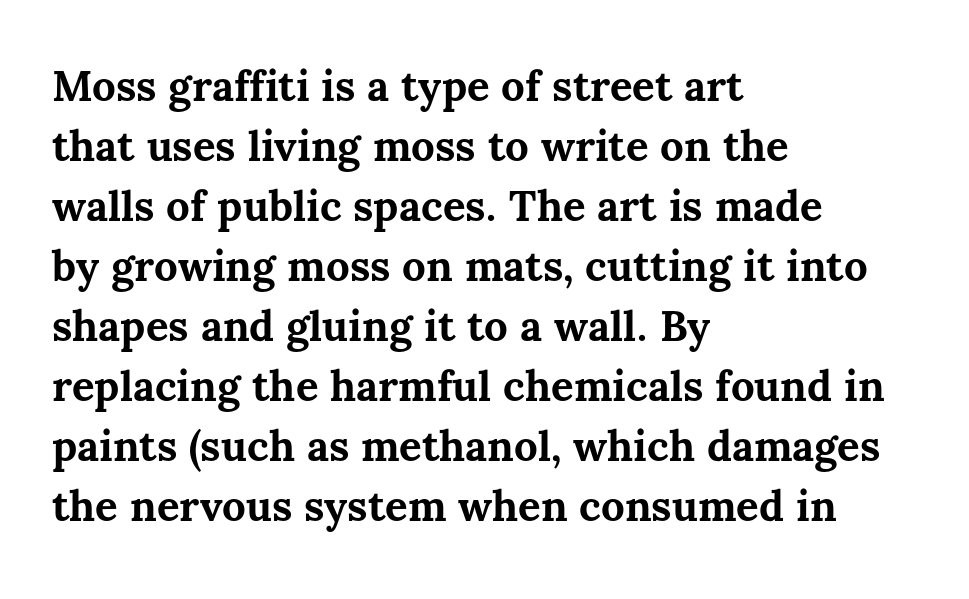
{"italic": "no", "bold": "yes", "weight": "bold", "width": "normal", "stroke_contrast": "medium", "x_height": "medium", "monospaced": "no", "underline": "no", "align": "left", "line_spacing": "normal", "line_spacing_ratio": 1.43, "letter_spacing": "normal", "letter_spacing_em": 0.0, "glyph_px": 42}
